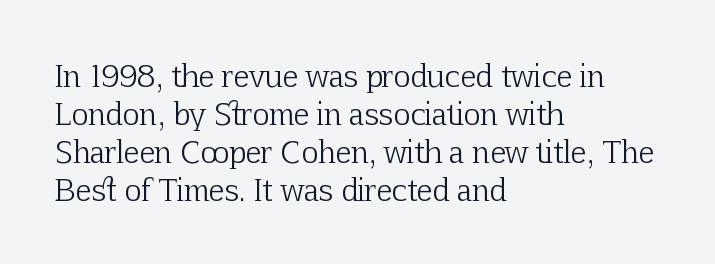
Q: Is the text bold? A: No.
Q: Is the text italic (slanted)? A: No, it is upright.
Q: Is the typeface a serif or a sans-serif typeface? A: Serif.
Q: Is the text underlined? A: No.
Q: How is the paragraph aligned? A: Left-aligned.
Q: Is the spacing between letters normal or unusually wide? A: Normal.
Q: Is the spacing between lines tight, normal or loose? A: Normal.
Q: Width (condensed, normal, or wide)? A: Normal.
Q: Stroke contrast? A: Low.
Q: x-height? A: Medium.
Q: Monospaced? A: No.
